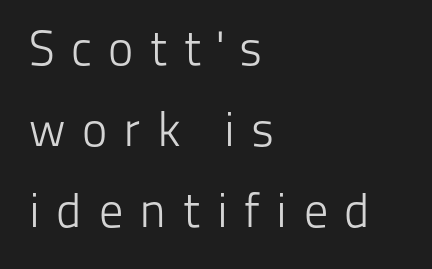
{"serif": "no", "italic": "no", "bold": "no", "weight": "light", "width": "normal", "stroke_contrast": "low", "x_height": "medium", "monospaced": "no", "underline": "no", "align": "left", "line_spacing": "normal", "line_spacing_ratio": 1.69, "letter_spacing": "wide", "letter_spacing_em": 0.34, "glyph_px": 48}
